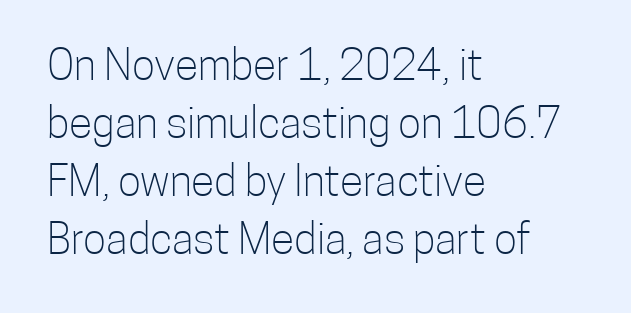
The image shows 43 px light, condensed sans-serif type, upright; set left-aligned, normal line spacing (1.35x), normal letter spacing, not underlined; low stroke contrast and a medium x-height.
